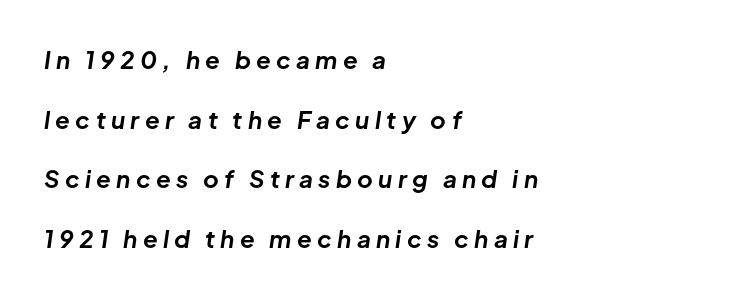
The image shows 24 px bold type, italic (leaning right); set left-aligned, loose line spacing (2.48x), unusually wide letter spacing (+0.22 em), not underlined.
